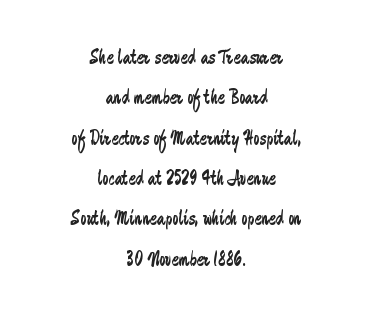
Q: Is the text bold? A: No.
Q: Is the text italic (slanted)? A: Yes.
Q: Is the text underlined? A: No.
Q: How is the paragraph aligned? A: Centered.
Q: Is the spacing between letters normal or unusually wide? A: Normal.
Q: Is the spacing between lines tight, normal or loose? A: Loose.
